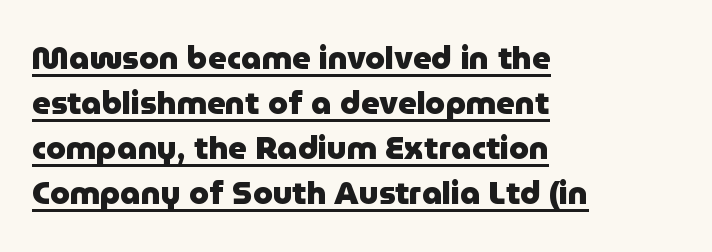
The type sits square on the baseline with zero lean. This block has exactly the height ordinary leading produces. A baseline rule has been typeset under these characters. Each letter keeps its own natural width here, so spacing adapts to shape. The rendering uses a bold face; every stroke is thick and dark. This sample uses plain, unmodified letter spacing.
